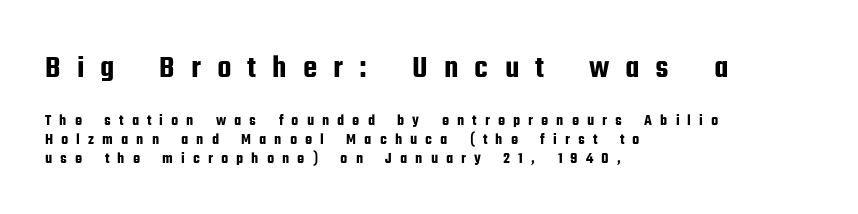
The image shows 32 px condensed sans-serif type, upright; set left-aligned, line spacing 1.19x, unusually wide letter spacing (+0.5 em), not underlined; the first (top) block is 2.0x larger; low stroke contrast and a medium x-height.
